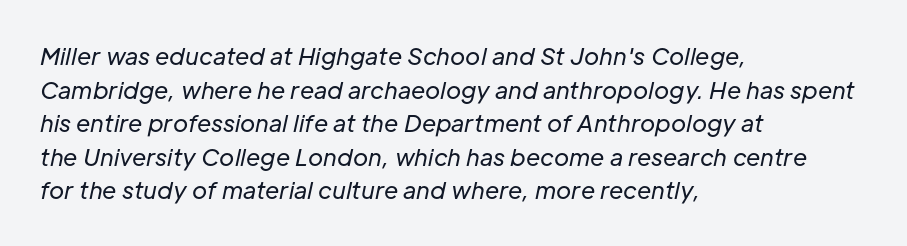
{"italic": "yes", "lean": "right", "slant_degrees": 12, "bold": "no", "underline": "no", "align": "left", "line_spacing": "normal", "line_spacing_ratio": 1.46, "letter_spacing": "normal", "letter_spacing_em": 0.0, "glyph_px": 23}
